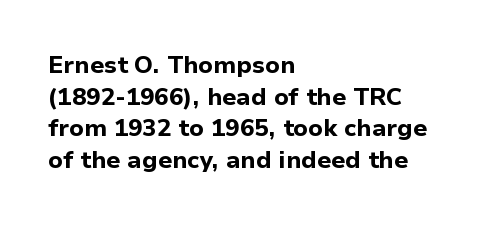
{"italic": "no", "bold": "yes", "underline": "no", "align": "left", "line_spacing": "normal", "line_spacing_ratio": 1.32, "letter_spacing": "normal", "letter_spacing_em": 0.0, "glyph_px": 24}
